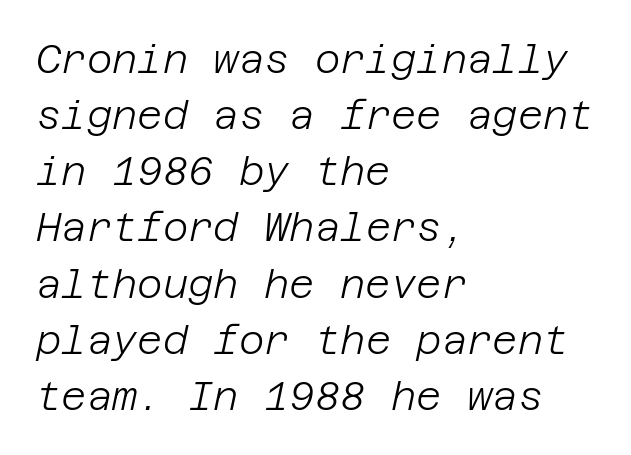
Compared with ordinary roman type, these characters are visibly tilted. Summary of vertical rhythm: regular, with standard interline spacing. No extra ink here — the face is not bold. A classic flush-left, rag-right setting is used for this passage.
